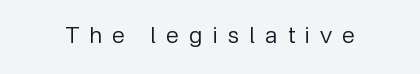
The image shows 23 px text type, upright; set unusually wide letter spacing (+0.45 em), not underlined.
